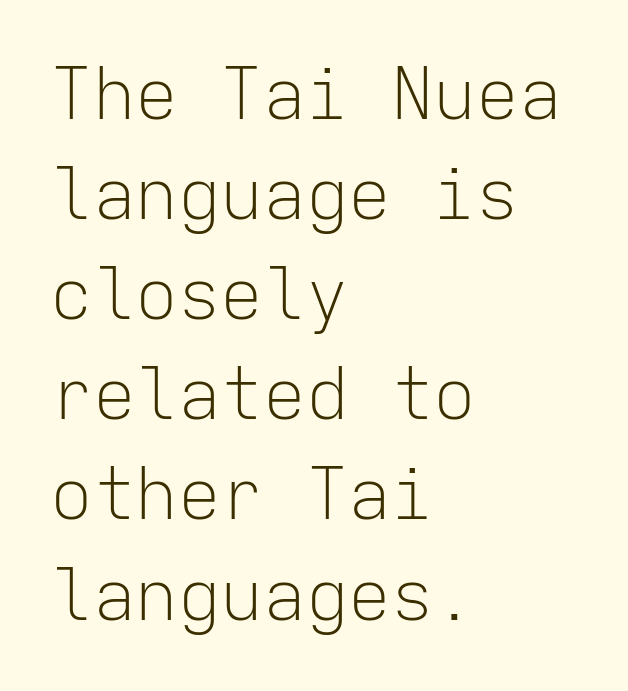
The lines in this sample share a left origin and differ only in where they stop. Check under the words: just untouched page. The cut favours lightness, reaching ordinary text weight at its darkest. Characters remain perfectly vertical along every line. Think of a typewriter: that constant character pitch is what you see here. Look at the tracking — it's just the regular setting, nothing added.
